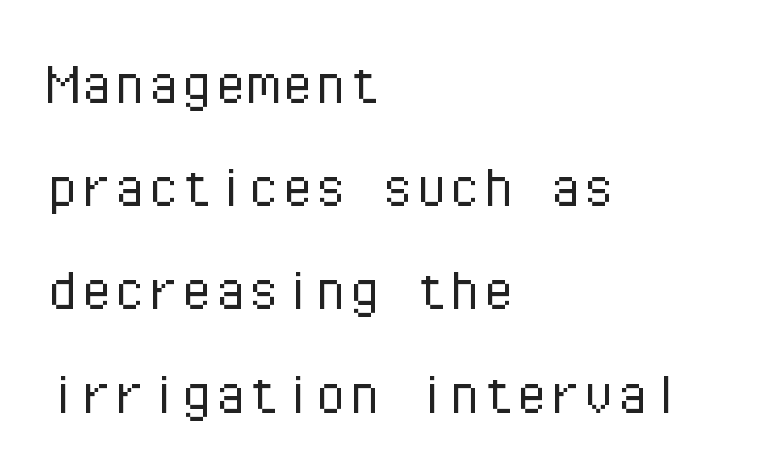
The letterforms sit at book weight or below. What kind of face is this? One without serifs — a sans. Fixed-width glyphs throughout — classic coding-font behaviour. Tracking here is standard; glyphs follow each other at the usual distance. Short and long lines alike share a common starting point at left. Rule under the text: the space is simply empty.
